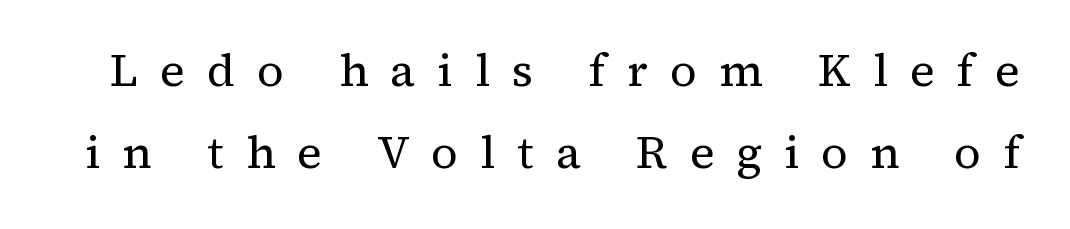
Q: Is the text bold? A: No.
Q: Is the text italic (slanted)? A: No, it is upright.
Q: Is the typeface a serif or a sans-serif typeface? A: Serif.
Q: Is the text underlined? A: No.
Q: Is the spacing between letters normal or unusually wide? A: Unusually wide.
Q: Width (condensed, normal, or wide)? A: Normal.
Q: Stroke contrast? A: Medium.
Q: x-height? A: Medium.
Q: Monospaced? A: No.
